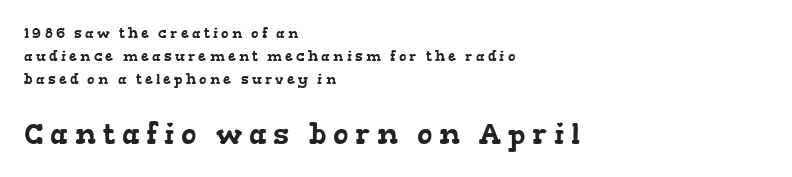
The image shows 29 px wide serif type; set left-aligned, normal line spacing (1.65x), unusually wide letter spacing (+0.23 em), not underlined; the second (bottom) block is 2.07x larger; low stroke contrast and a medium x-height.
